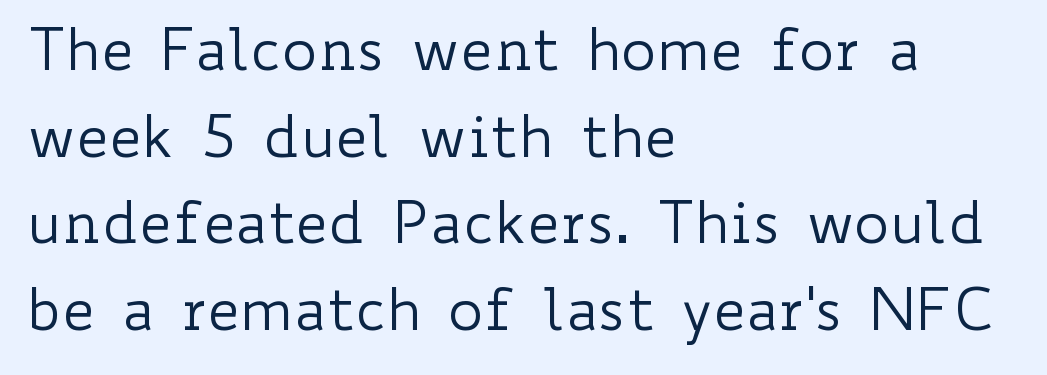
{"italic": "no", "bold": "no", "weight": "regular", "width": "wide", "stroke_contrast": "low", "x_height": "small", "monospaced": "no", "underline": "no", "align": "left", "line_spacing": "normal", "line_spacing_ratio": 1.47, "letter_spacing": "normal", "letter_spacing_em": 0.0, "glyph_px": 59}
